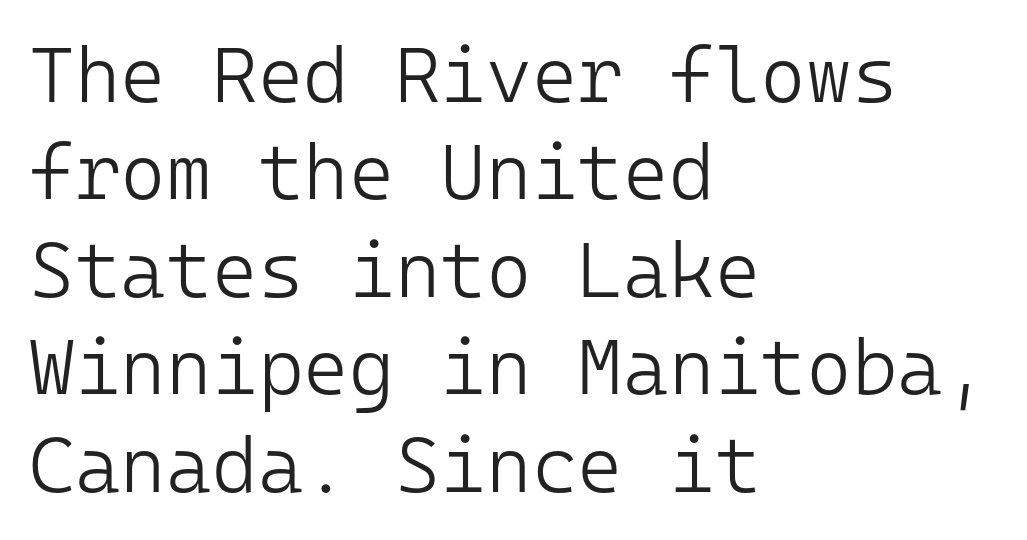
Q: Is the text bold? A: No.
Q: Is the text italic (slanted)? A: No, it is upright.
Q: Is the typeface a serif or a sans-serif typeface? A: Sans-serif.
Q: Is the text underlined? A: No.
Q: How is the paragraph aligned? A: Left-aligned.
Q: Is the spacing between letters normal or unusually wide? A: Normal.
Q: Is the spacing between lines tight, normal or loose? A: Normal.
Q: Width (condensed, normal, or wide)? A: Normal.
Q: Stroke contrast? A: Low.
Q: x-height? A: Medium.
Q: Monospaced? A: Yes.
